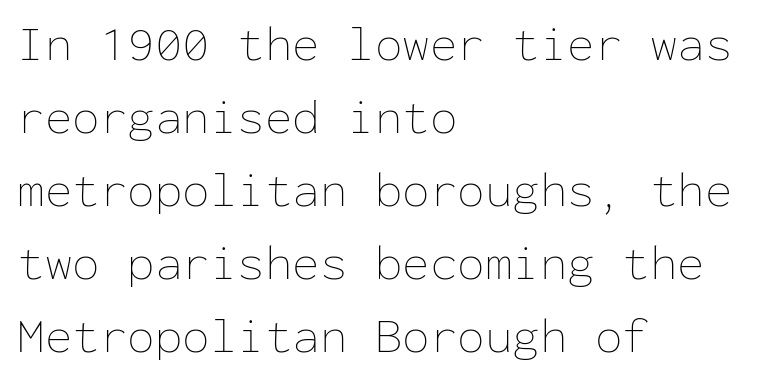
Type without underlining. Students, note that the glyphs here touch the page at normal intervals. The rendering anchors every line to the left-hand side. The weight tops out at a normal text grade. The leading is moderate, giving the passage an even texture.
